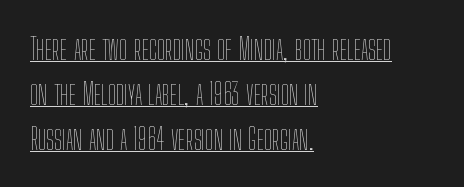
Quick note: interline space is typical. Style check: upright. Underline: present. Is the letter spacing exaggerated? No — it looks like the ordinary default. The paragraph has a hard left edge and a soft right edge.
